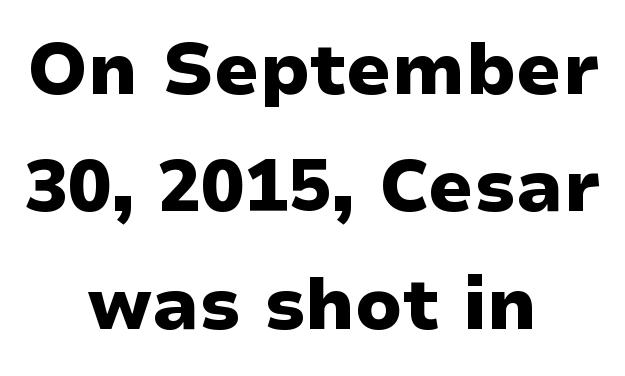
The image shows 72 px heavy, wide sans-serif type, upright; set centered, normal line spacing (1.63x), normal letter spacing, not underlined; low stroke contrast and a medium x-height.
